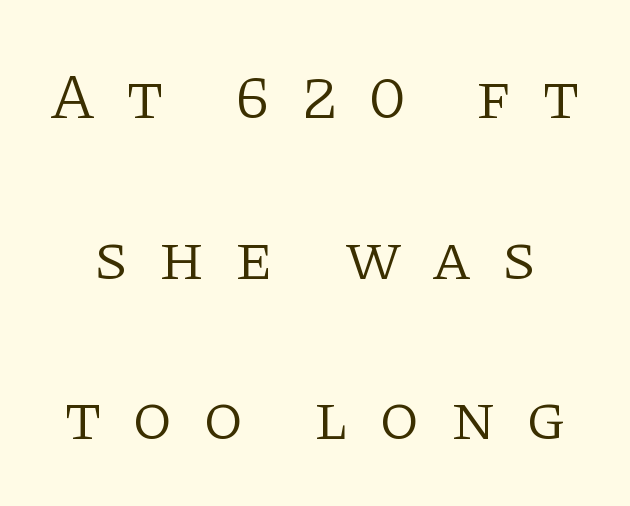
{"serif": "yes", "italic": "no", "bold": "no", "weight": "light", "width": "normal", "stroke_contrast": "low", "x_height": "large", "monospaced": "no", "underline": "no", "line_spacing": "loose", "line_spacing_ratio": 2.47, "letter_spacing": "wide", "letter_spacing_em": 0.46, "glyph_px": 65}
